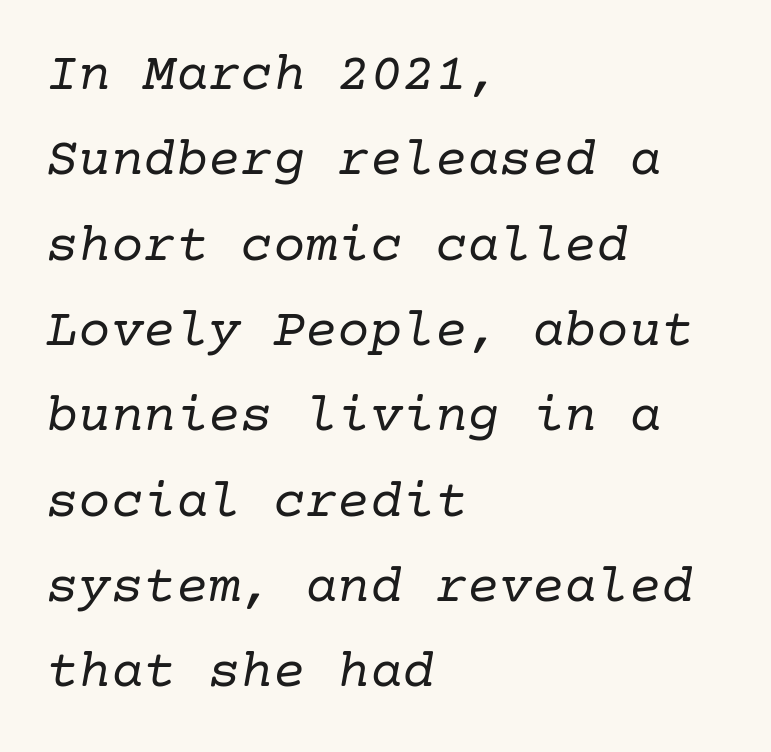
The image shows 54 px regular-weight serif type, italic (leaning right); set left-aligned, normal line spacing (1.58x), normal letter spacing, not underlined; low stroke contrast and a medium x-height.
